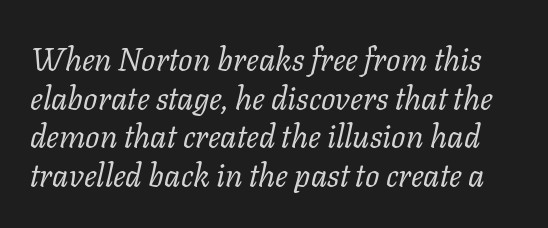
Q: Is the text bold? A: No.
Q: Is the text italic (slanted)? A: Yes, it leans right by about 11 degrees.
Q: Is the typeface a serif or a sans-serif typeface? A: Serif.
Q: Is the text underlined? A: No.
Q: Is the spacing between letters normal or unusually wide? A: Normal.
Q: Width (condensed, normal, or wide)? A: Normal.
Q: Stroke contrast? A: Low.
Q: x-height? A: Medium.
Q: Monospaced? A: No.
